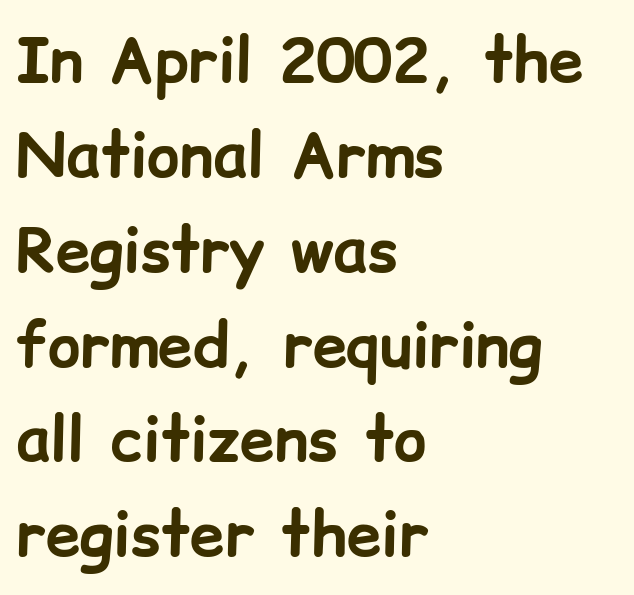
Q: Is the text bold? A: Yes.
Q: Is the text italic (slanted)? A: No, it is upright.
Q: Is the typeface a serif or a sans-serif typeface? A: Sans-serif.
Q: Is the text underlined? A: No.
Q: How is the paragraph aligned? A: Left-aligned.
Q: Is the spacing between letters normal or unusually wide? A: Normal.
Q: Is the spacing between lines tight, normal or loose? A: Normal.
Q: Width (condensed, normal, or wide)? A: Normal.
Q: Stroke contrast? A: Low.
Q: x-height? A: Medium.
Q: Monospaced? A: No.
